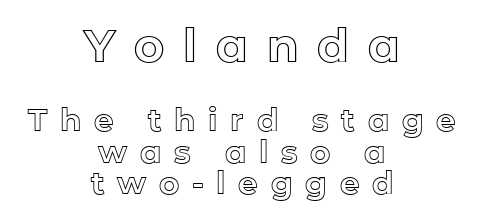
Rendered with straight, roman letterforms. Note: larger setting up top, smaller setting below. One glance says dense: line gaps are narrower than usual. Descender tails drop into unmarked territory.
